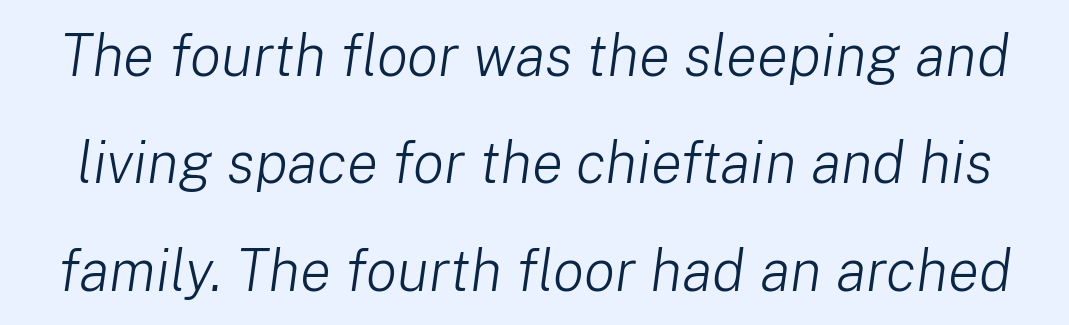
Q: Is the text bold? A: No.
Q: Is the text italic (slanted)? A: Yes, it leans right by about 8 degrees.
Q: Is the text underlined? A: No.
Q: Is the spacing between letters normal or unusually wide? A: Normal.
Q: Width (condensed, normal, or wide)? A: Normal.
Q: Stroke contrast? A: Low.
Q: x-height? A: Medium.
Q: Monospaced? A: No.
